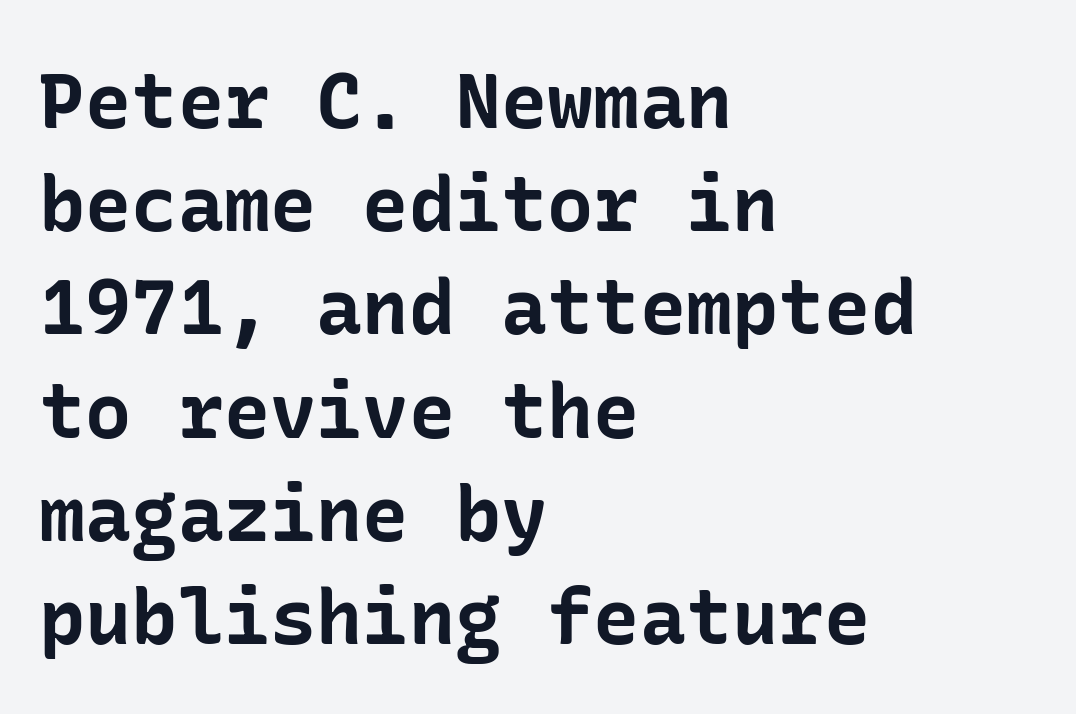
The image shows 77 px bold sans-serif type, upright; set left-aligned, normal line spacing (1.34x), normal letter spacing, not underlined; low stroke contrast and a medium x-height.
